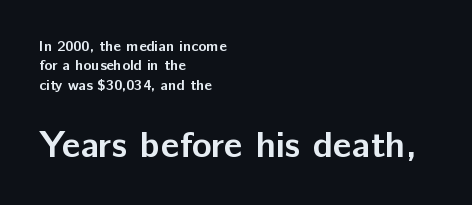
Decoration check: the copy has no underline. The letters stand upright; this is a roman face. Visually the block forms a straight wall on the left and a jagged coastline on the right. Is this a fixed-width face? No — the glyphs have proportional, varying widths. One glance says typical: line gaps are just what's usual. In terms of letterform style, serifs are entirely absent.
